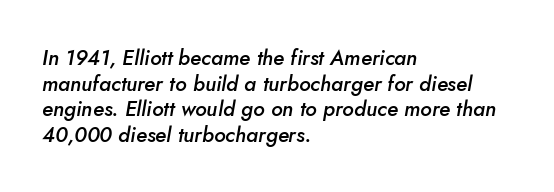
Italic: yes, the glyphs are oblique. Caption: multi-line text, flush left, ragged right. The typesetting leans somewhat heavy: a semibold. What stands out about the letter spacing? Nothing — it is the standard amount.
